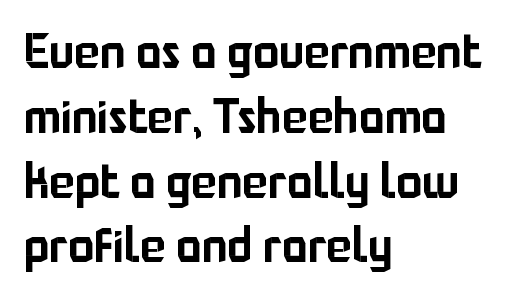
Q: Is the text italic (slanted)? A: No, it is upright.
Q: Is the typeface a serif or a sans-serif typeface? A: Sans-serif.
Q: Is the text underlined? A: No.
Q: How is the paragraph aligned? A: Left-aligned.
Q: Is the spacing between letters normal or unusually wide? A: Normal.
Q: Is the spacing between lines tight, normal or loose? A: Normal.
Q: Width (condensed, normal, or wide)? A: Normal.
Q: Stroke contrast? A: Low.
Q: x-height? A: Medium.
Q: Monospaced? A: No.
